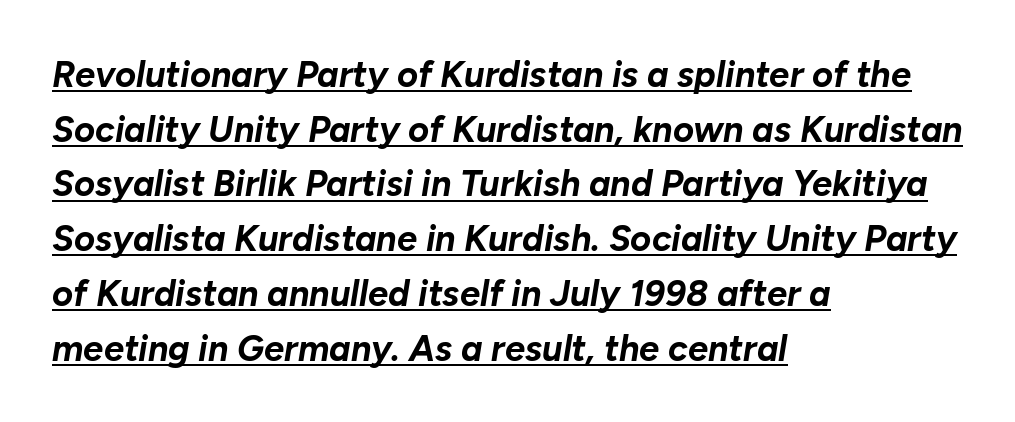
Q: Is the text bold? A: Yes.
Q: Is the text italic (slanted)? A: Yes, it leans right by about 10 degrees.
Q: Is the text underlined? A: Yes.
Q: How is the paragraph aligned? A: Left-aligned.
Q: Is the spacing between letters normal or unusually wide? A: Normal.
Q: Is the spacing between lines tight, normal or loose? A: Normal.
Q: Width (condensed, normal, or wide)? A: Normal.
Q: Stroke contrast? A: Low.
Q: x-height? A: Medium.
Q: Monospaced? A: No.
